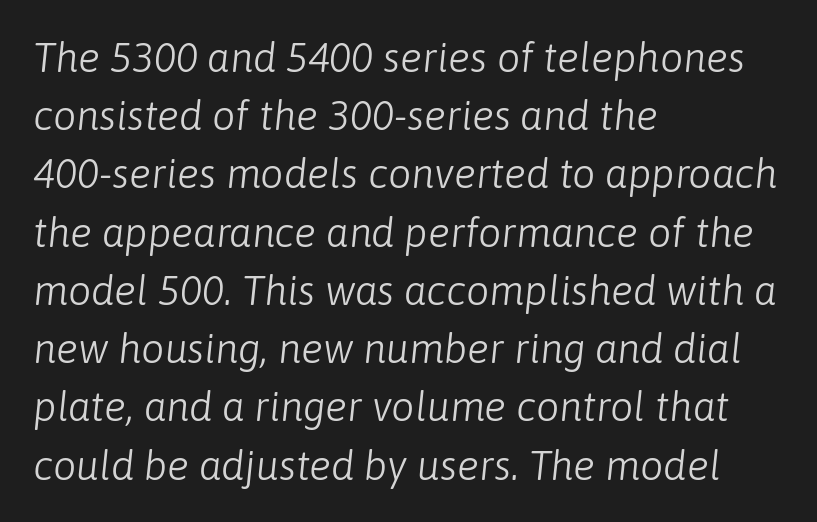
This is oblique type, the kind used for emphasis or titles. Underline: absent. The lines in this sample share a left origin and differ only in where they stop. You could call the tracking neutral — neither tight nor loose.
